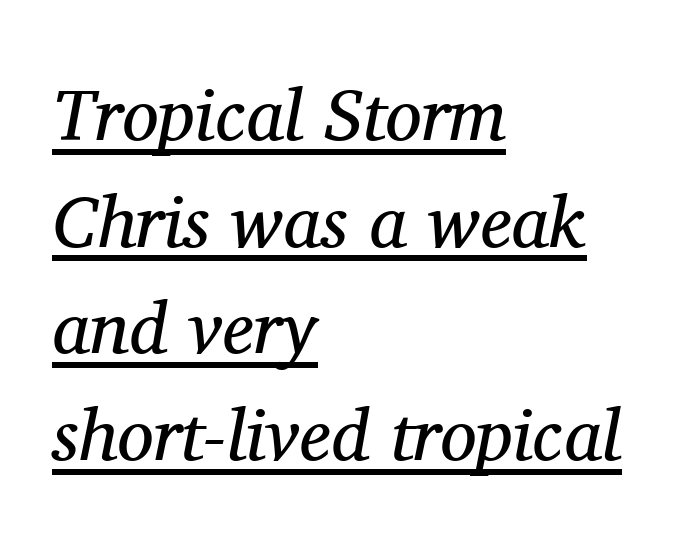
{"serif": "yes", "italic": "yes", "lean": "right", "slant_degrees": 11, "bold": "no", "weight": "regular", "width": "normal", "stroke_contrast": "medium", "x_height": "medium", "monospaced": "no", "underline": "yes", "align": "left", "line_spacing": "normal", "line_spacing_ratio": 1.46, "letter_spacing": "normal", "letter_spacing_em": 0.0, "glyph_px": 73}
